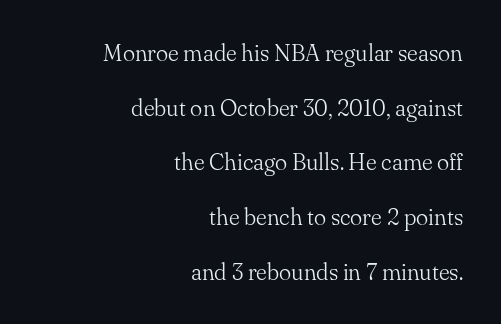
{"italic": "no", "bold": "no", "underline": "no", "align": "right", "line_spacing": "loose", "line_spacing_ratio": 2.38, "letter_spacing": "normal", "letter_spacing_em": 0.0, "glyph_px": 23}
